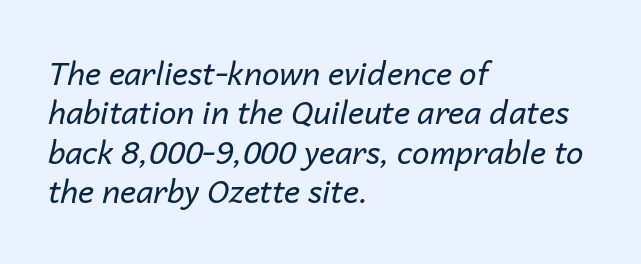
The passage shown has conventional tracking throughout. This rendering features lettering with no underline. A typesetter would call this proportional, since set widths differ per character. The letters look calm and open, with moderate or lighter stems.
